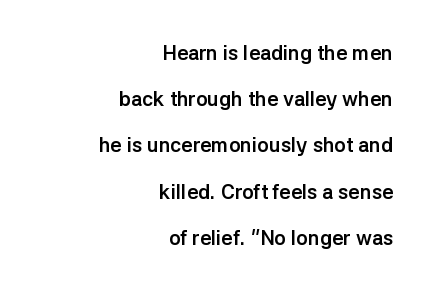
A great deal of white space separates one row of letters from the next. Underlining? Definitely not there. In terms of letterspacing, this is plain default setting. The text block is weighted toward the right margin, trailing off unevenly leftward. Chunky letters — that's bold for sure. Nope, not italic — everything's standing straight.
